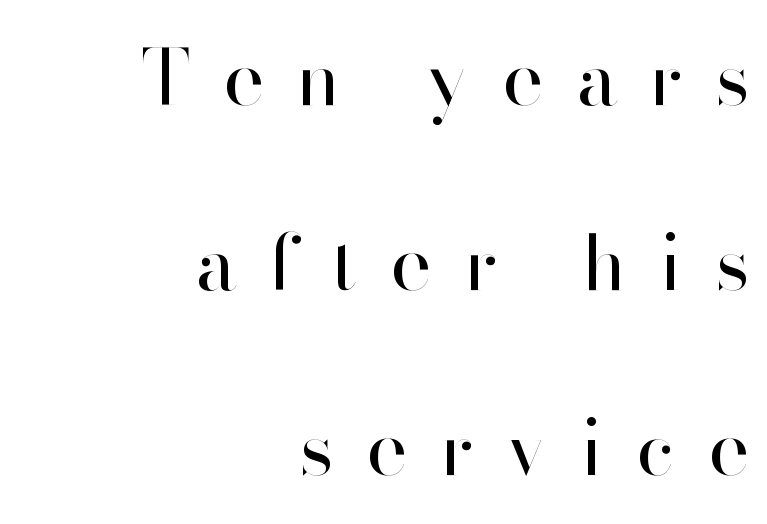
{"serif": "no", "italic": "no", "bold": "no", "weight": "regular", "width": "normal", "stroke_contrast": "high", "x_height": "small", "monospaced": "no", "underline": "no", "align": "right", "line_spacing": "loose", "line_spacing_ratio": 2.4, "letter_spacing": "wide", "letter_spacing_em": 0.43, "glyph_px": 77}
